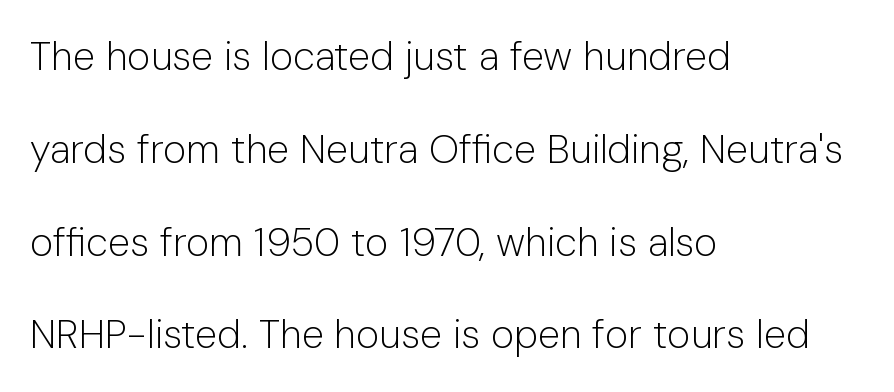
Q: Is the text bold? A: No.
Q: Is the text italic (slanted)? A: No, it is upright.
Q: Is the typeface a serif or a sans-serif typeface? A: Sans-serif.
Q: Is the text underlined? A: No.
Q: How is the paragraph aligned? A: Left-aligned.
Q: Is the spacing between letters normal or unusually wide? A: Normal.
Q: Is the spacing between lines tight, normal or loose? A: Loose.
Q: Width (condensed, normal, or wide)? A: Normal.
Q: Stroke contrast? A: Low.
Q: x-height? A: Medium.
Q: Monospaced? A: No.
